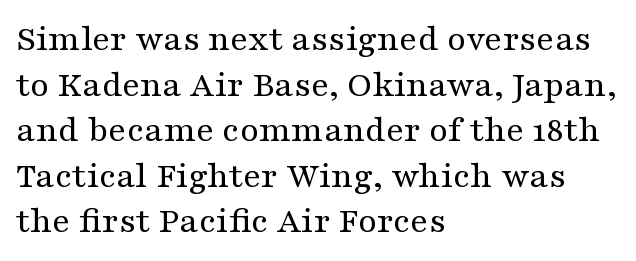
Q: Is the text bold? A: No.
Q: Is the text italic (slanted)? A: No, it is upright.
Q: Is the typeface a serif or a sans-serif typeface? A: Serif.
Q: Is the text underlined? A: No.
Q: How is the paragraph aligned? A: Left-aligned.
Q: Is the spacing between letters normal or unusually wide? A: Normal.
Q: Width (condensed, normal, or wide)? A: Wide.
Q: Stroke contrast? A: Medium.
Q: x-height? A: Medium.
Q: Monospaced? A: No.
